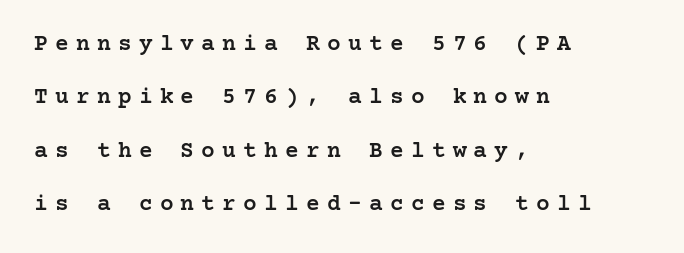
Q: Is the text bold? A: Semi-bold.
Q: Is the text italic (slanted)? A: No, it is upright.
Q: Is the text underlined? A: No.
Q: How is the paragraph aligned? A: Left-aligned.
Q: Is the spacing between letters normal or unusually wide? A: Unusually wide.
Q: Is the spacing between lines tight, normal or loose? A: Loose.
